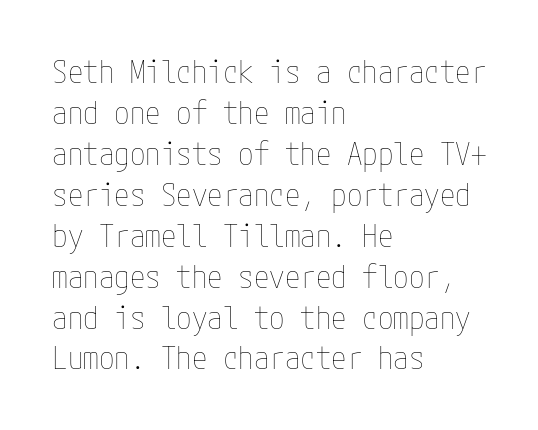
The lettering stays uniformly vertical, giving the passage a roman look. This reads as an unemphasized weight, regular at the heaviest. The rows are spaced the way most documents space them. The typesetter chose a ragged-right arrangement here.
